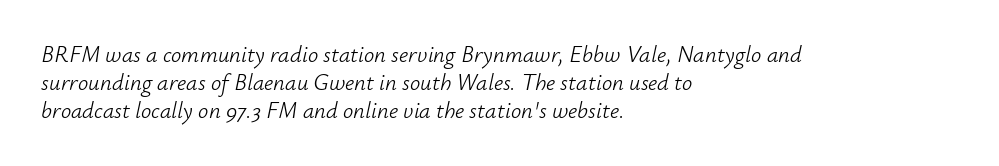
Q: Is the text bold? A: No.
Q: Is the text italic (slanted)? A: Yes, it leans right by about 12 degrees.
Q: Is the text underlined? A: No.
Q: How is the paragraph aligned? A: Left-aligned.
Q: Is the spacing between letters normal or unusually wide? A: Normal.
